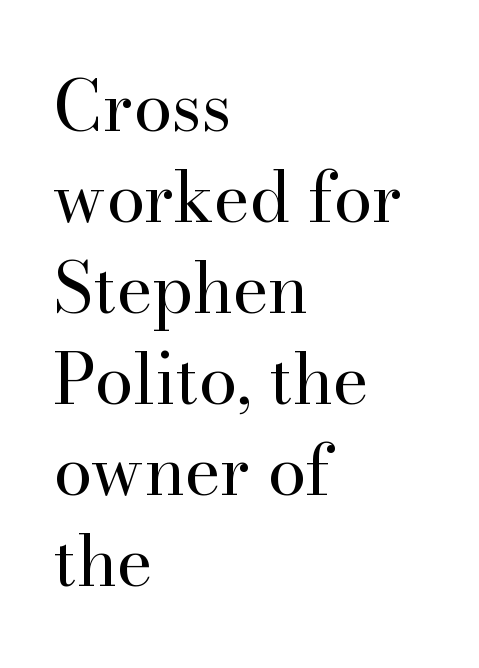
The image shows 69 px regular-weight serif type, upright; set left-aligned, normal line spacing (1.32x), normal letter spacing, not underlined; high stroke contrast and a small x-height.
